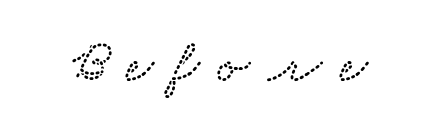
The image shows 61 px wide type; set unusually wide letter spacing (+0.3 em), not underlined; low stroke contrast and a small x-height.
